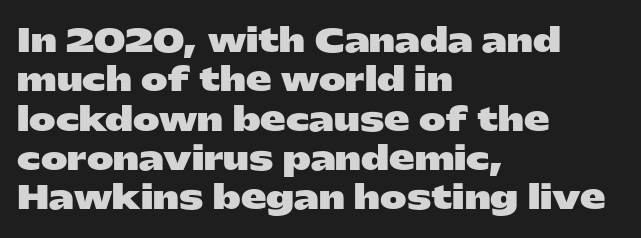
Proportional: the letters do not fall into vertical columns. Spacing between characters is what you'd get straight out of the box. The space beneath each line is pristine and unruled. The rendering anchors every line to the left-hand side.
